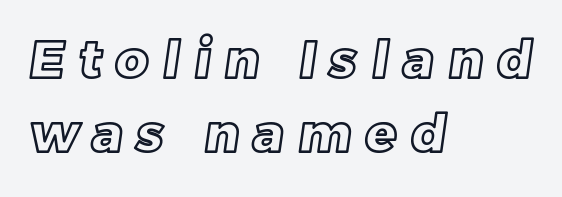
{"width": "normal", "x_height": "large", "monospaced": "no", "underline": "no", "align": "left", "line_spacing": "normal", "line_spacing_ratio": 1.46, "letter_spacing": "wide", "letter_spacing_em": 0.28, "glyph_px": 51}
